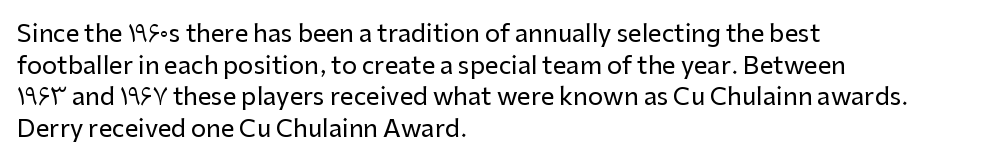
The letterforms sit shoulder to shoulder at normal distance. In terms of leading, this rendering sits right in the middle. The rendering anchors every line to the left-hand side. Style check: upright.
